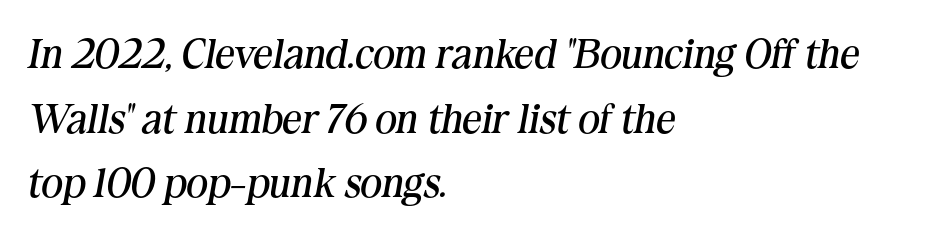
There is no visible air inserted between adjacent glyphs. A light-to-regular cut is what we see here. Quick note: interline space is typical. Note the varied advance widths — an 'i' is clearly narrower than an 'm'. Which margin do the lines hug? The left one — the right edge is uneven. When letters slant like this, we call the style italic.
